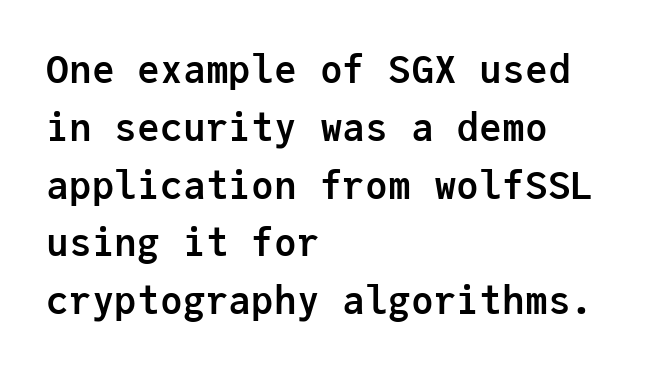
Q: Is the text bold? A: Yes.
Q: Is the text italic (slanted)? A: No, it is upright.
Q: Is the typeface a serif or a sans-serif typeface? A: Sans-serif.
Q: Is the text underlined? A: No.
Q: How is the paragraph aligned? A: Left-aligned.
Q: Is the spacing between letters normal or unusually wide? A: Normal.
Q: Is the spacing between lines tight, normal or loose? A: Normal.
Q: Width (condensed, normal, or wide)? A: Normal.
Q: Stroke contrast? A: Low.
Q: x-height? A: Medium.
Q: Monospaced? A: Yes.
